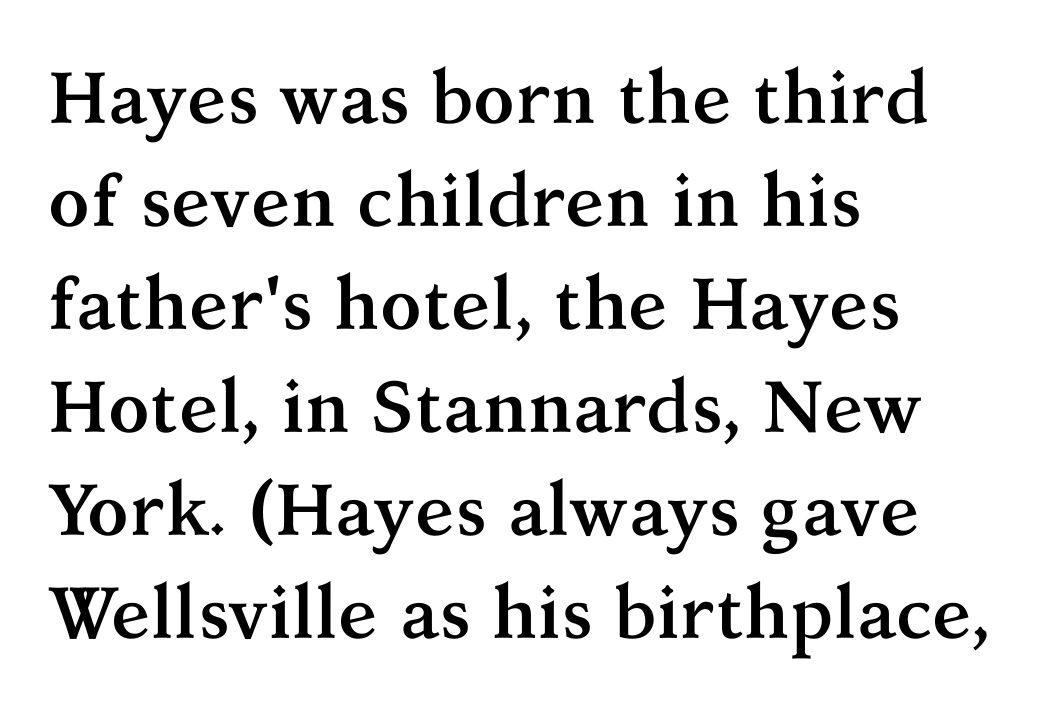
The image shows 73 px semibold serif type, upright; set left-aligned, normal line spacing (1.41x), normal letter spacing, not underlined; medium stroke contrast and a medium x-height.
